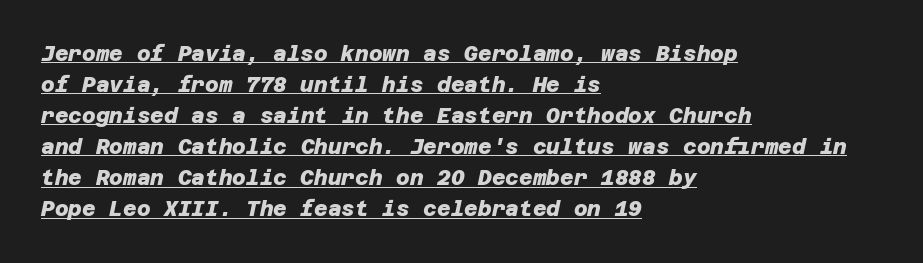
Q: Is the text bold? A: Yes.
Q: Is the text underlined? A: Yes.
Q: How is the paragraph aligned? A: Left-aligned.
Q: Is the spacing between letters normal or unusually wide? A: Normal.
Q: Is the spacing between lines tight, normal or loose? A: Normal.
